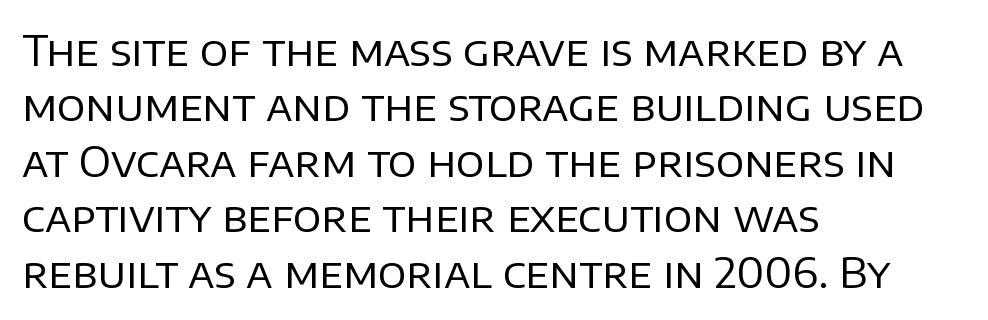
Q: Is the text bold? A: No.
Q: Is the text italic (slanted)? A: No, it is upright.
Q: Is the typeface a serif or a sans-serif typeface? A: Sans-serif.
Q: Is the text underlined? A: No.
Q: How is the paragraph aligned? A: Left-aligned.
Q: Is the spacing between letters normal or unusually wide? A: Normal.
Q: Is the spacing between lines tight, normal or loose? A: Normal.
Q: Width (condensed, normal, or wide)? A: Normal.
Q: Stroke contrast? A: Low.
Q: x-height? A: Large.
Q: Monospaced? A: No.
